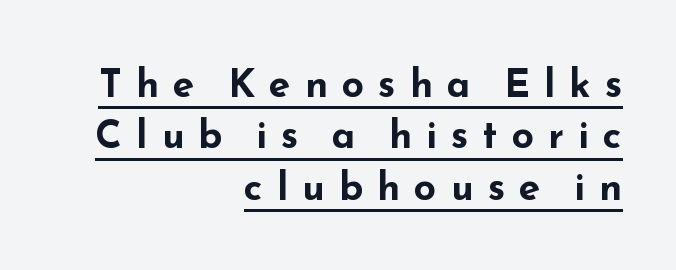
Q: Is the text bold? A: Yes.
Q: Is the text italic (slanted)? A: No, it is upright.
Q: Is the typeface a serif or a sans-serif typeface? A: Sans-serif.
Q: Is the text underlined? A: Yes.
Q: How is the paragraph aligned? A: Right-aligned.
Q: Is the spacing between letters normal or unusually wide? A: Unusually wide.
Q: Is the spacing between lines tight, normal or loose? A: Normal.
Q: Width (condensed, normal, or wide)? A: Wide.
Q: Stroke contrast? A: Low.
Q: x-height? A: Small.
Q: Monospaced? A: No.
